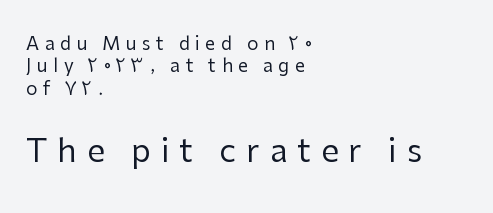
{"serif": "no", "italic": "no", "bold": "no", "weight": "regular", "width": "normal", "stroke_contrast": "low", "x_height": "medium", "monospaced": "no", "underline": "no", "align": "left", "line_spacing_ratio": 1.24, "letter_spacing": "wide", "letter_spacing_em": 0.31, "larger_block": "second", "size_ratio": 1.78, "glyph_px": 32}
